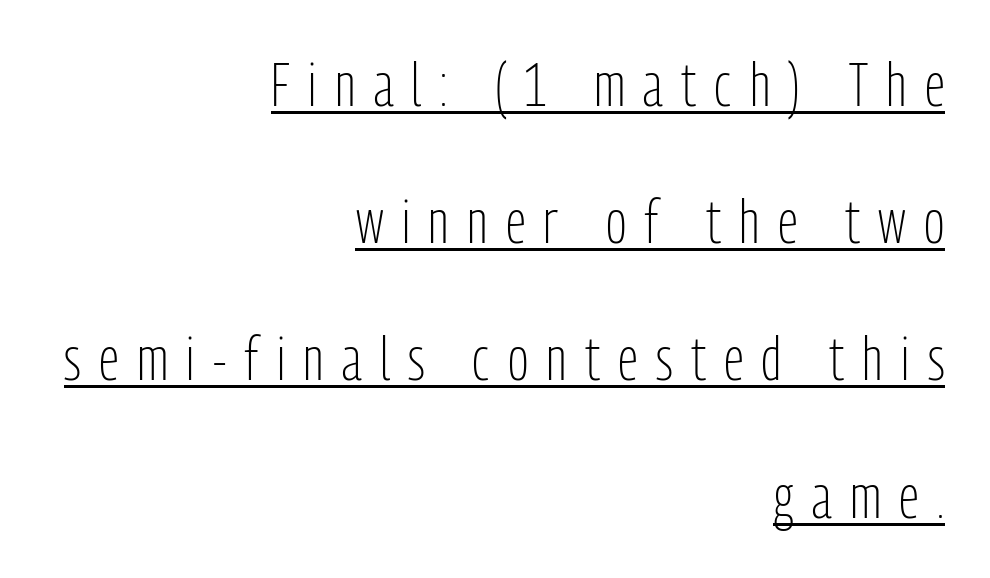
Students, observe: this is what heavily led, spacious text looks like. Classification — sans serif. Do the characters align in a grid? No, the font is proportional. The specimen includes a rule beneath the text block's lines. Caption: multi-line text, flush right, ragged left. Compared with typical body copy, the letter spacing here is much looser.
